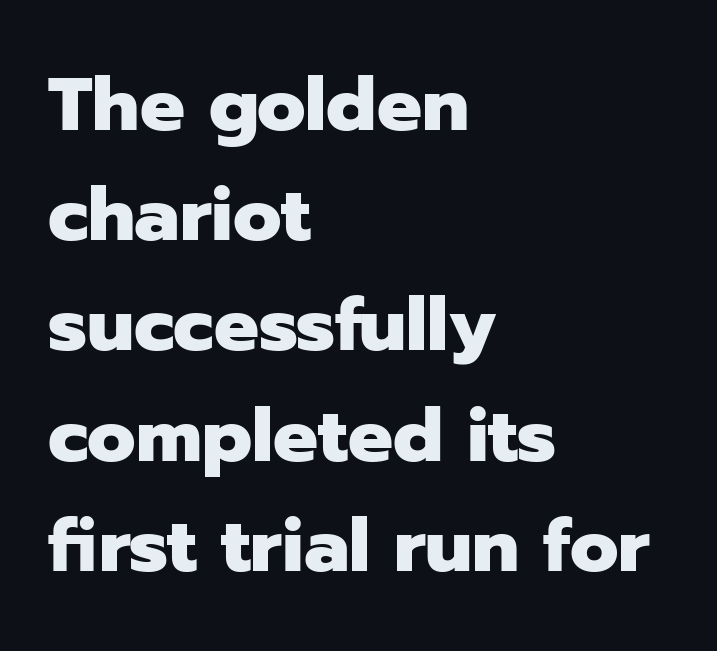
Q: Is the text bold? A: Yes.
Q: Is the text italic (slanted)? A: No, it is upright.
Q: Is the typeface a serif or a sans-serif typeface? A: Sans-serif.
Q: Is the text underlined? A: No.
Q: How is the paragraph aligned? A: Left-aligned.
Q: Is the spacing between letters normal or unusually wide? A: Normal.
Q: Is the spacing between lines tight, normal or loose? A: Normal.
Q: Width (condensed, normal, or wide)? A: Normal.
Q: Stroke contrast? A: Low.
Q: x-height? A: Medium.
Q: Monospaced? A: No.
